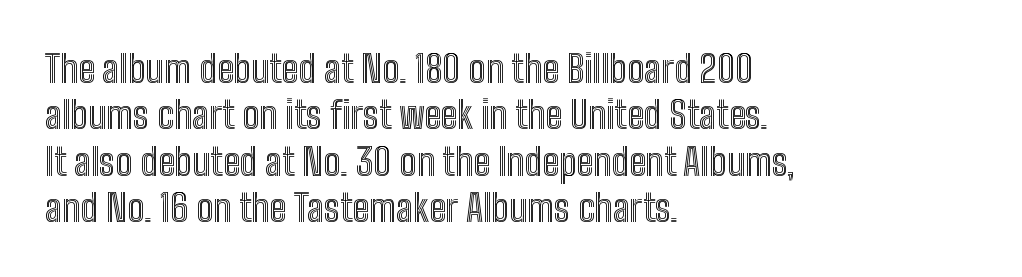
Tall strokes in this sample are plumb rather than angled. Bare-footed words on every line. Observe the ordinary spacing: letters are neighbours, not strangers. Note the varied advance widths — an 'i' is clearly narrower than an 'm'. Every row of glyphs begins at an identical x-position on the left.
